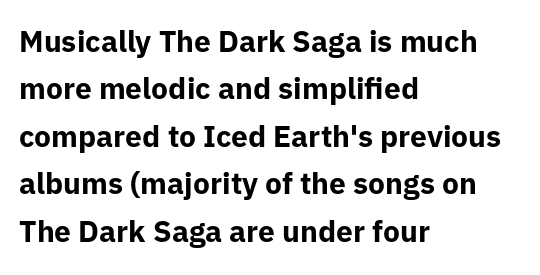
Q: Is the text bold? A: Yes.
Q: Is the text italic (slanted)? A: No, it is upright.
Q: Is the typeface a serif or a sans-serif typeface? A: Sans-serif.
Q: Is the text underlined? A: No.
Q: How is the paragraph aligned? A: Left-aligned.
Q: Is the spacing between letters normal or unusually wide? A: Normal.
Q: Is the spacing between lines tight, normal or loose? A: Normal.
Q: Width (condensed, normal, or wide)? A: Normal.
Q: Stroke contrast? A: Low.
Q: x-height? A: Medium.
Q: Monospaced? A: No.
